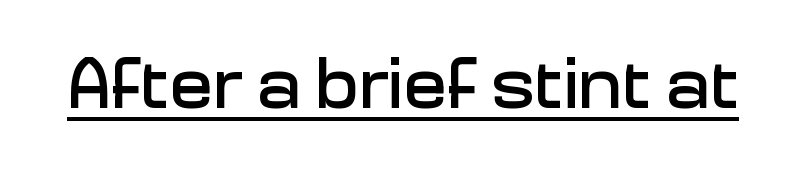
{"serif": "no", "italic": "no", "width": "normal", "stroke_contrast": "low", "x_height": "medium", "monospaced": "no", "underline": "yes", "letter_spacing": "normal", "letter_spacing_em": 0.0, "glyph_px": 73}
